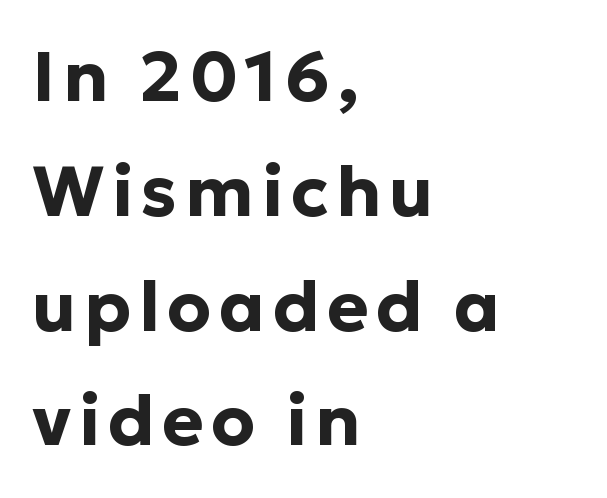
{"serif": "no", "italic": "no", "bold": "yes", "weight": "bold", "width": "normal", "stroke_contrast": "low", "x_height": "medium", "monospaced": "no", "underline": "no", "align": "left", "line_spacing": "normal", "line_spacing_ratio": 1.64, "glyph_px": 70}
